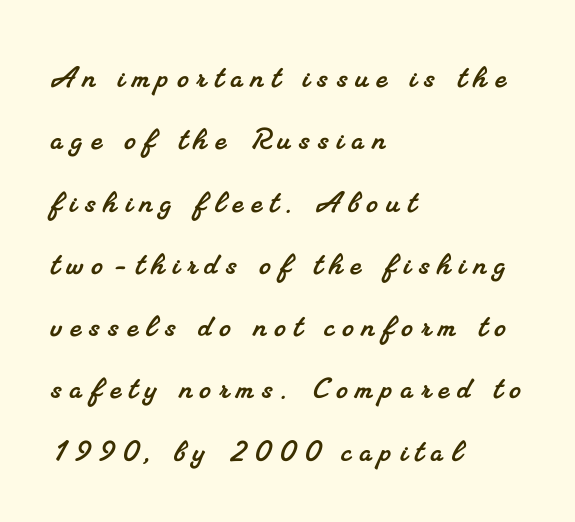
Q: Is the typeface a serif or a sans-serif typeface? A: Serif.
Q: Is the text underlined? A: No.
Q: How is the paragraph aligned? A: Left-aligned.
Q: Is the spacing between letters normal or unusually wide? A: Unusually wide.
Q: Width (condensed, normal, or wide)? A: Normal.
Q: Stroke contrast? A: Medium.
Q: x-height? A: Small.
Q: Monospaced? A: No.
